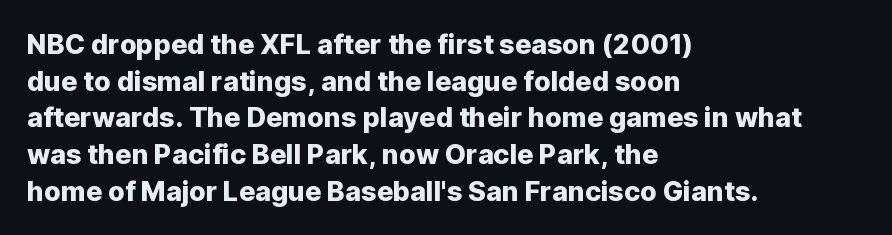
Alignment: flush left. The lettering stays uniformly vertical, giving the passage a roman look. The block of text has a typical density, with ordinary space between rows. Beneath every word, the page is bare. Compared with typical body copy, the letter spacing here is the same.
